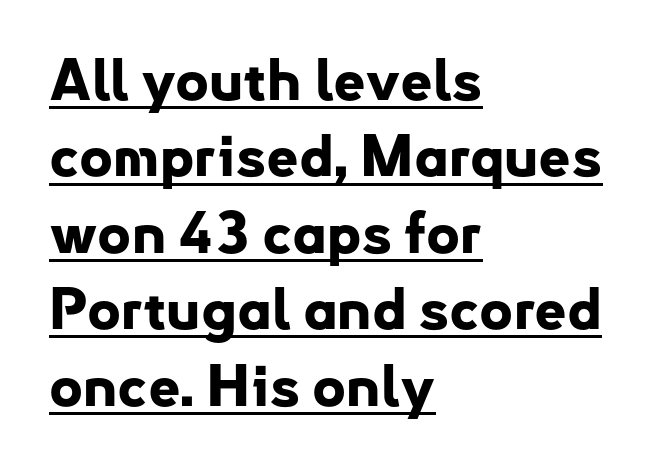
Q: Is the text bold? A: Yes.
Q: Is the text italic (slanted)? A: No, it is upright.
Q: Is the typeface a serif or a sans-serif typeface? A: Sans-serif.
Q: Is the text underlined? A: Yes.
Q: How is the paragraph aligned? A: Left-aligned.
Q: Is the spacing between letters normal or unusually wide? A: Normal.
Q: Is the spacing between lines tight, normal or loose? A: Normal.
Q: Width (condensed, normal, or wide)? A: Normal.
Q: Stroke contrast? A: Low.
Q: x-height? A: Small.
Q: Monospaced? A: No.
